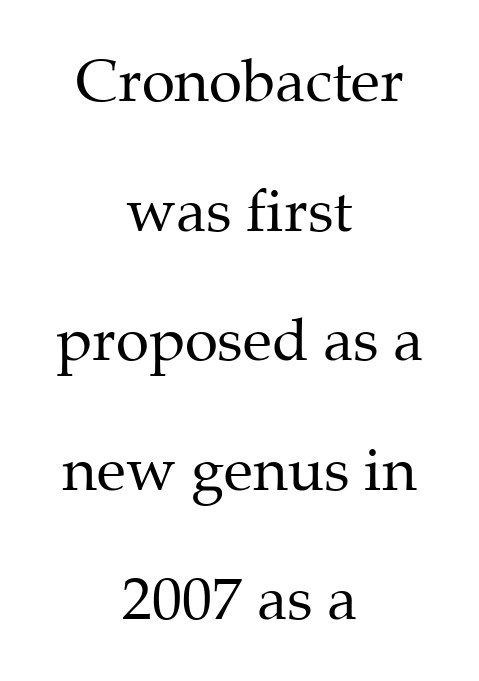
Q: Is the text bold? A: No.
Q: Is the text italic (slanted)? A: No, it is upright.
Q: Is the typeface a serif or a sans-serif typeface? A: Serif.
Q: Is the text underlined? A: No.
Q: How is the paragraph aligned? A: Centered.
Q: Is the spacing between letters normal or unusually wide? A: Normal.
Q: Is the spacing between lines tight, normal or loose? A: Loose.
Q: Width (condensed, normal, or wide)? A: Normal.
Q: Stroke contrast? A: Medium.
Q: x-height? A: Medium.
Q: Monospaced? A: No.
